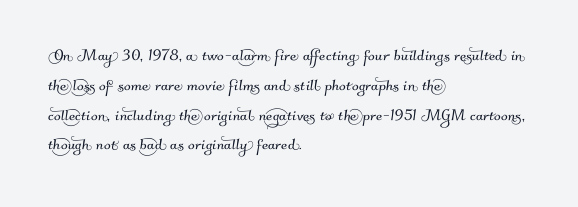
Q: Is the text underlined? A: No.
Q: How is the paragraph aligned? A: Left-aligned.
Q: Is the spacing between letters normal or unusually wide? A: Normal.
Q: Is the spacing between lines tight, normal or loose? A: Normal.
